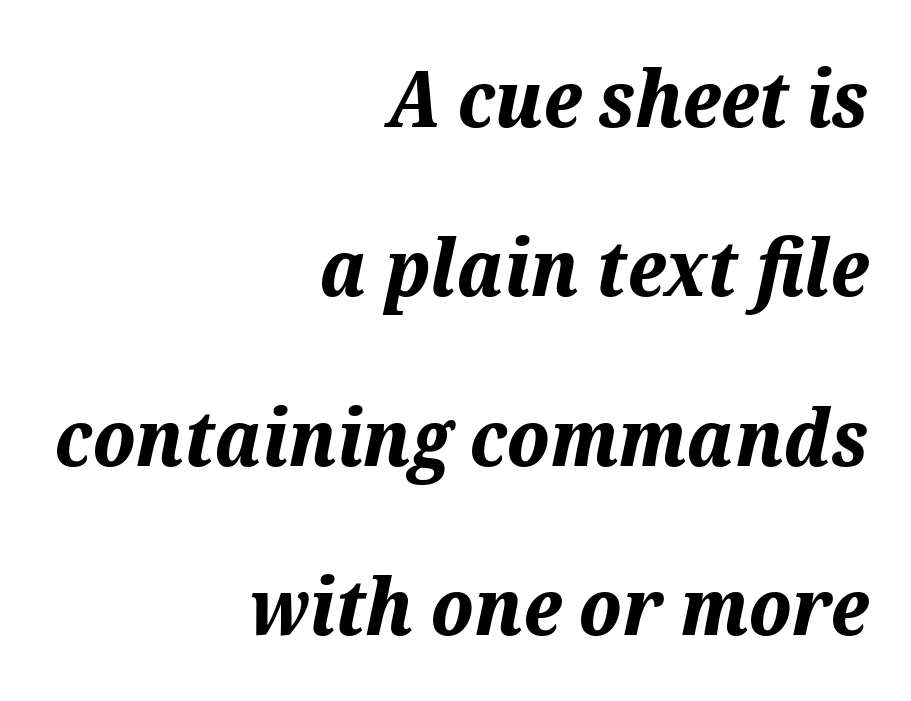
This sample uses an oblique cut, with every glyph tilted off the vertical. The lines in this sample share a right terminus and differ only in where they begin. Letter spacing: default. Summary of weight: heavy, a full bold. If you measured baseline to baseline, you'd find a long distance. This sample has the flowing, uneven cadence of proportional lettering.
